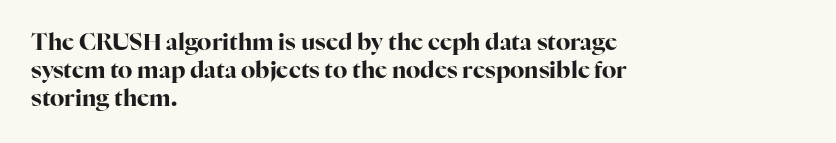
Q: Is the text bold? A: Yes.
Q: Is the text italic (slanted)? A: No, it is upright.
Q: Is the text underlined? A: No.
Q: How is the paragraph aligned? A: Left-aligned.
Q: Is the spacing between letters normal or unusually wide? A: Normal.
